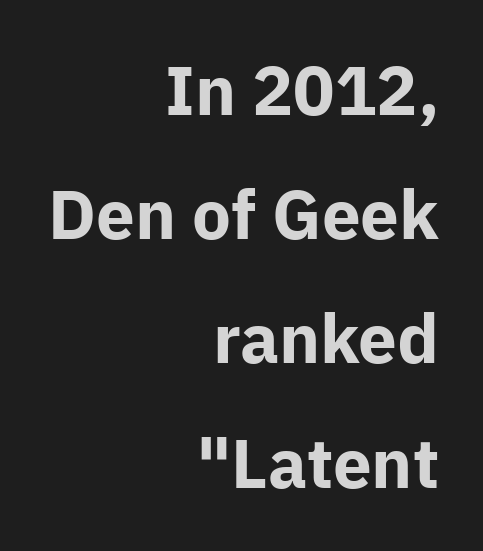
Q: Is the text bold? A: Yes.
Q: Is the text italic (slanted)? A: No, it is upright.
Q: Is the typeface a serif or a sans-serif typeface? A: Sans-serif.
Q: Is the text underlined? A: No.
Q: How is the paragraph aligned? A: Right-aligned.
Q: Is the spacing between letters normal or unusually wide? A: Normal.
Q: Width (condensed, normal, or wide)? A: Normal.
Q: Stroke contrast? A: Low.
Q: x-height? A: Medium.
Q: Monospaced? A: No.
